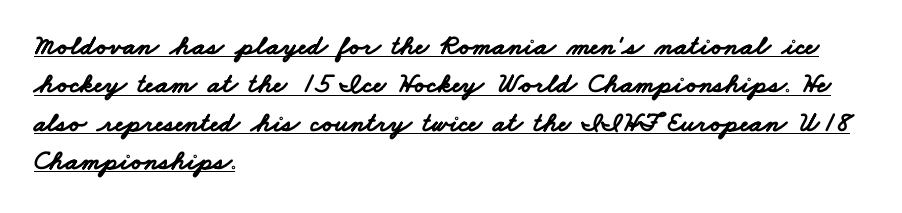
What's the leading like? Ordinary, nothing unusual. The setting favours the left margin, as ordinary paragraphs usually do. Typesetter's note: full bold, strokes at maximum text heaviness. Proportional: the letters do not fall into vertical columns. The gaps between neighbouring characters are ordinary and unremarkable. Look at the bottom of the vertical strokes: they stop flat, with no serifs.
